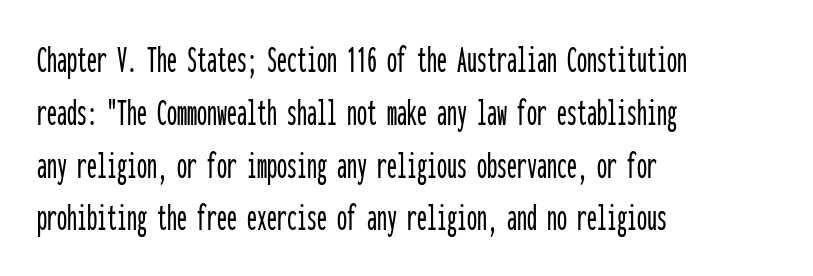
This rendering features lettering with no underline. In CSS terms this would be text-align: left. Posture: upright roman. This rendering leaves character spacing at its baseline value.
